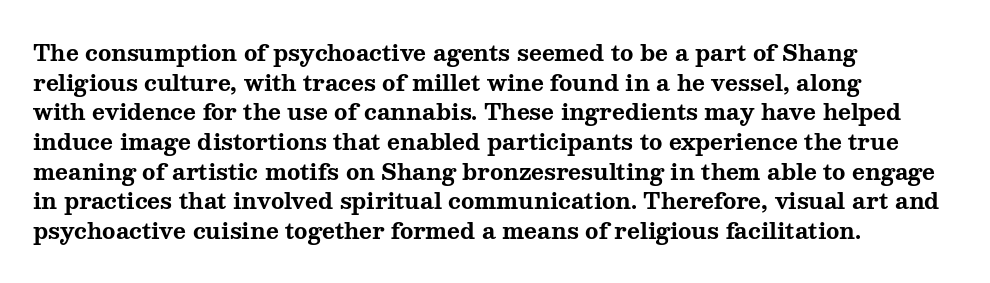
Caption: standard tracking, unaltered. Bold? Absolutely — the strokes are thick and heavy. Where is the straight margin? On the left. The line-height multiplier appears to be the usual default. Underlining? Definitely not there. Upright lettering throughout.
